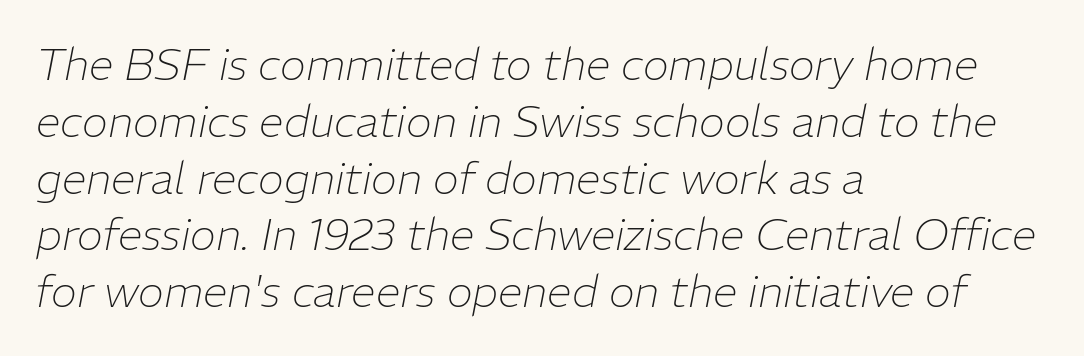
Whoever set this chose a conventional vertical rhythm. The face used here is proportionally spaced, like ordinary book or web type. Alignment: flush left. Descenders hang freely into open space. On a weight scale, this lands at 450 or below. The horizontal fit of the characters is conventional and even.
